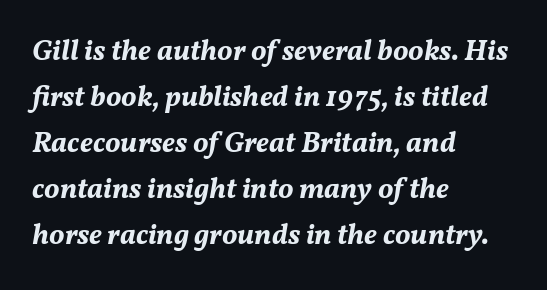
The image shows 29 px bold type, italic (leaning right); set left-aligned, normal line spacing (1.59x), normal letter spacing, not underlined; medium stroke contrast and a medium x-height.
